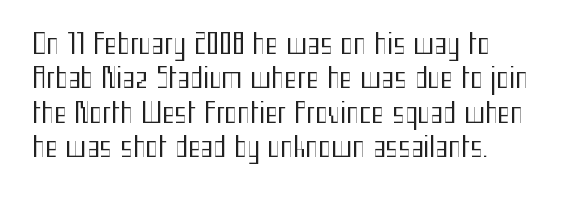
The letters stand straight up with perfectly vertical stems. Inter-character spacing is left at the font's built-in metrics. A normal amount of white space separates one row of letters from the next. Descender tails drop into unmarked territory. The letters look calm and open, with moderate or lighter stems.
